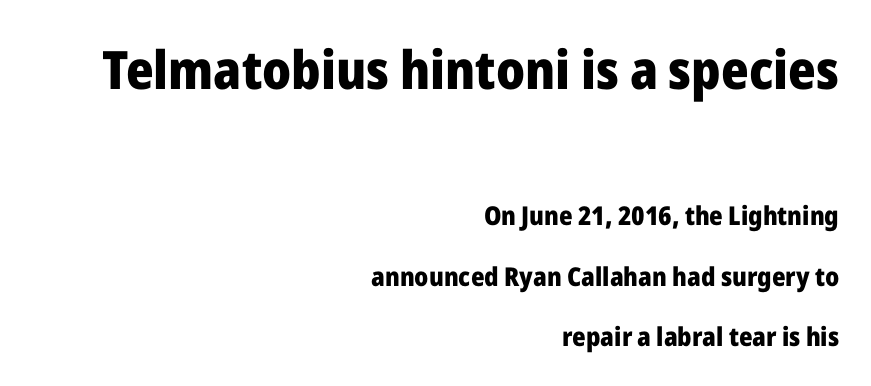
Q: Is the text bold? A: Yes.
Q: Is the text italic (slanted)? A: No, it is upright.
Q: Is the typeface a serif or a sans-serif typeface? A: Sans-serif.
Q: Is the text underlined? A: No.
Q: How is the paragraph aligned? A: Right-aligned.
Q: Is the spacing between letters normal or unusually wide? A: Normal.
Q: Is the spacing between lines tight, normal or loose? A: Loose.
Q: Which block of text is set in a larger size, the first (top) or the second (bottom)? A: The first (top) one.
Q: Width (condensed, normal, or wide)? A: Normal.
Q: Stroke contrast? A: Low.
Q: x-height? A: Medium.
Q: Monospaced? A: No.
